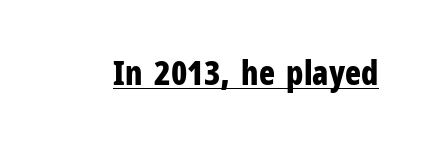
{"serif": "no", "italic": "no", "bold": "yes", "weight": "bold", "width": "condensed", "stroke_contrast": "low", "x_height": "medium", "monospaced": "no", "underline": "yes", "letter_spacing": "normal", "letter_spacing_em": 0.0, "glyph_px": 33}
